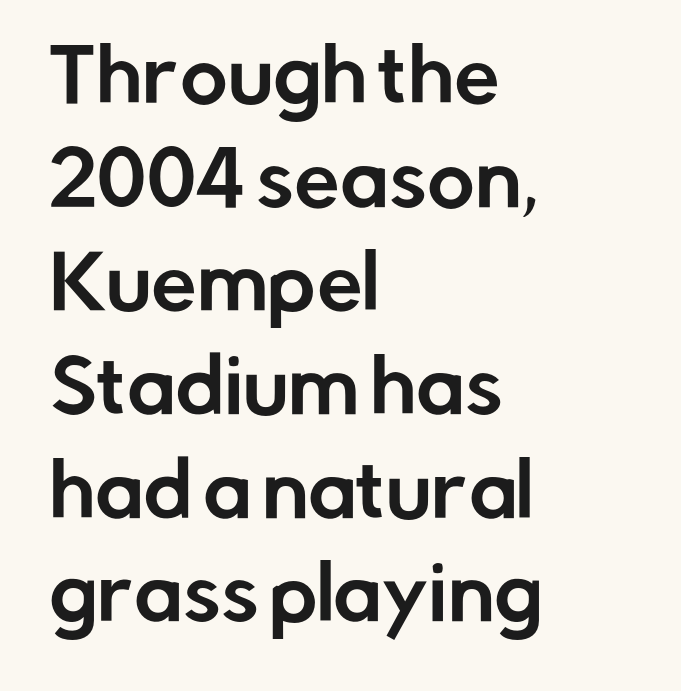
The image shows 73 px sans-serif type, upright; set left-aligned, normal line spacing (1.42x), normal letter spacing, not underlined; low stroke contrast and a medium x-height.
